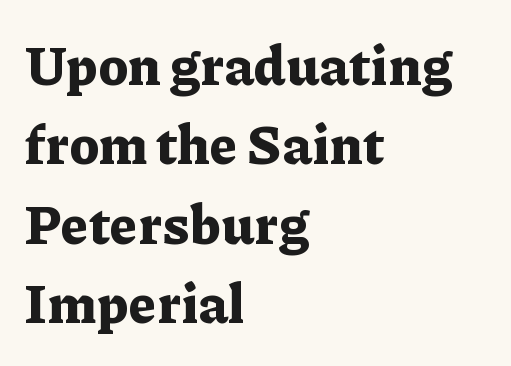
Weight: bold. This block has exactly the height ordinary leading produces. Looks like regular typesetting: each glyph gets only the width it needs. Unlike a clean sans, this face finishes its strokes with serifs.
